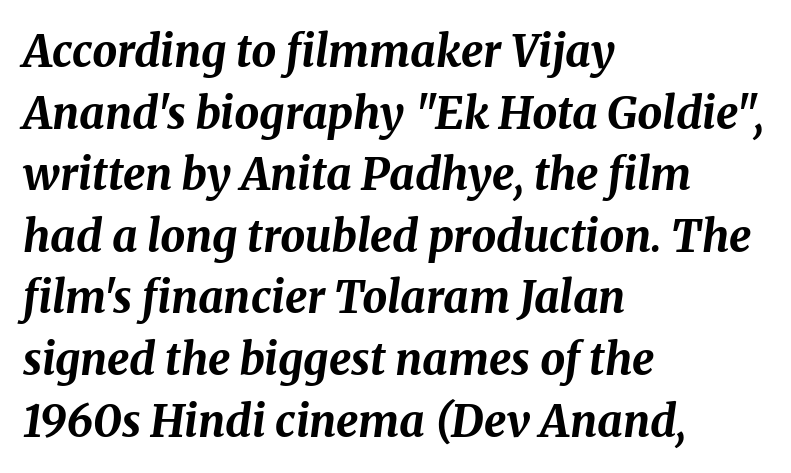
Every row of glyphs begins at an identical x-position on the left. No extra tracking has been applied to these lines. Is there much room between lines? A standard amount, neither cramped nor airy. The axis of the letterforms is tilted away from vertical.
